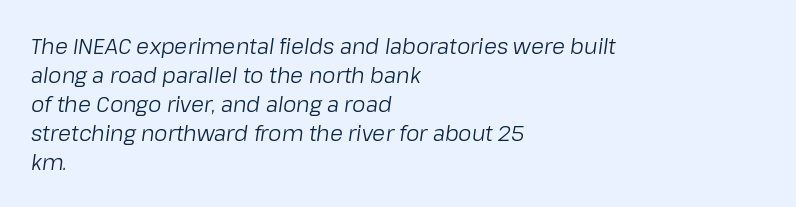
Q: Is the text bold? A: No.
Q: Is the text italic (slanted)? A: Yes, it leans right by about 8 degrees.
Q: Is the text underlined? A: No.
Q: How is the paragraph aligned? A: Left-aligned.
Q: Is the spacing between letters normal or unusually wide? A: Normal.
Q: Is the spacing between lines tight, normal or loose? A: Normal.
